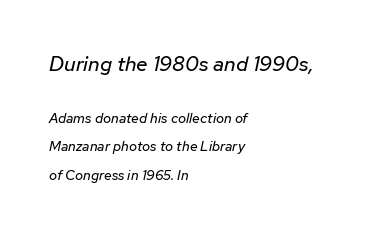
Q: Is the text bold? A: No.
Q: Is the text italic (slanted)? A: Yes, it leans right by about 12 degrees.
Q: Is the text underlined? A: No.
Q: How is the paragraph aligned? A: Left-aligned.
Q: Is the spacing between letters normal or unusually wide? A: Normal.
Q: Is the spacing between lines tight, normal or loose? A: Loose.
Q: Which block of text is set in a larger size, the first (top) or the second (bottom)? A: The first (top) one.
